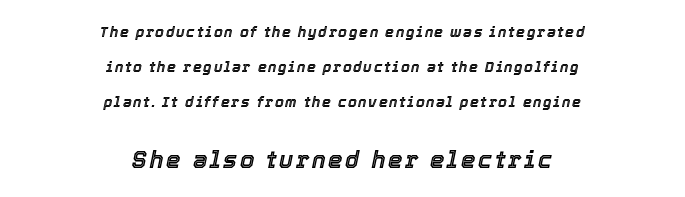
The composition opens small and finishes big. Anything drawn beneath the words? Only blank space. The lettering tilts uniformly, giving the passage an italic look. A great deal of white space separates one row of letters from the next.
